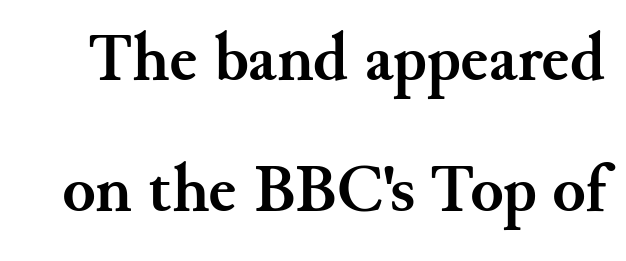
Plenty of ink on the page — the face is bold. Each letter's strokes conclude with small projecting serifs. Do the characters align in a grid? No, the font is proportional. The rendering uses a large line-height, opening up the rows. Nobody touched the tracking dial on this one. Letters rest on an invisible, unmarked baseline.
